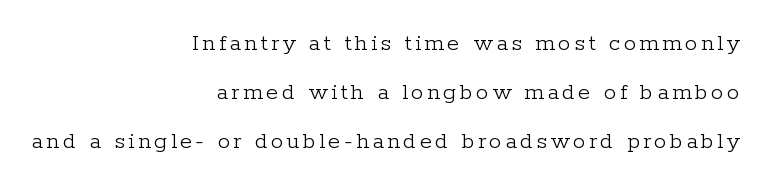
Q: Is the text bold? A: No.
Q: Is the text italic (slanted)? A: No, it is upright.
Q: Is the text underlined? A: No.
Q: How is the paragraph aligned? A: Right-aligned.
Q: Is the spacing between lines tight, normal or loose? A: Loose.
